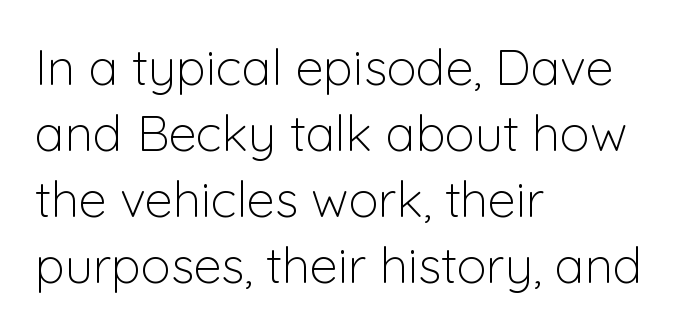
The image shows 50 px light sans-serif type, upright; set left-aligned, normal line spacing (1.32x), normal letter spacing, not underlined; low stroke contrast and a medium x-height.
